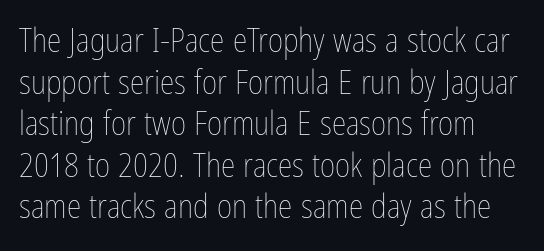
{"italic": "no", "bold": "no", "weight": "thin", "width": "condensed", "stroke_contrast": "low", "x_height": "medium", "monospaced": "no", "underline": "no", "line_spacing": "normal", "line_spacing_ratio": 1.26, "letter_spacing": "normal", "letter_spacing_em": 0.0, "glyph_px": 33}
